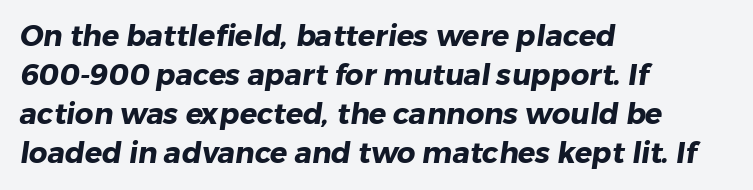
The image shows 29 px heavy sans-serif type; set left-aligned, normal line spacing (1.35x), normal letter spacing, not underlined; low stroke contrast and a medium x-height.
